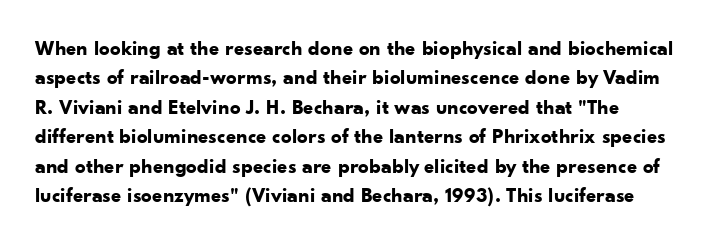
Look at the tracking — it's just the regular setting, nothing added. Honestly, the row spacing looks completely unremarkable. The strip under each line holds only bare page. This is the regular roman posture of the typeface. As a designer I'd log this as weight 700, bold.
